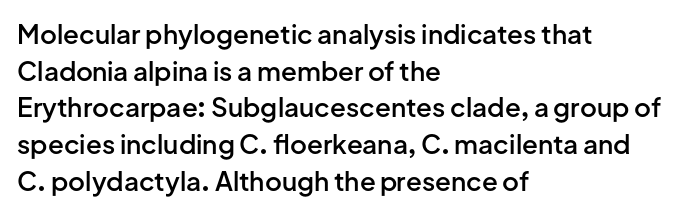
{"italic": "no", "bold": "semi", "underline": "no", "align": "left", "line_spacing": "normal", "line_spacing_ratio": 1.41, "letter_spacing": "normal", "letter_spacing_em": 0.0, "glyph_px": 26}
